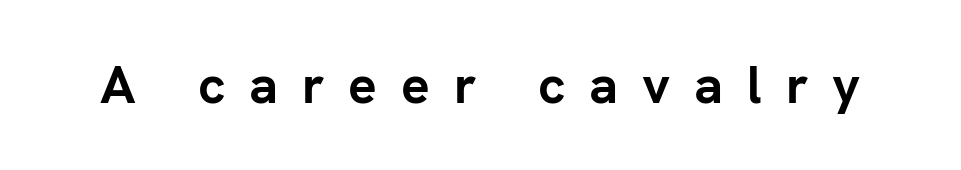
The image shows 53 px semibold sans-serif type, upright; set unusually wide letter spacing (+0.45 em), not underlined; low stroke contrast and a medium x-height.
